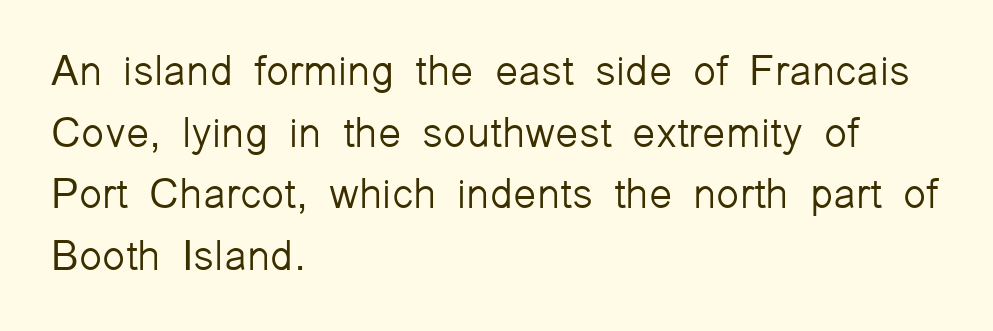
Q: Is the text bold? A: No.
Q: Is the text italic (slanted)? A: No, it is upright.
Q: Is the typeface a serif or a sans-serif typeface? A: Sans-serif.
Q: Is the text underlined? A: No.
Q: How is the paragraph aligned? A: Left-aligned.
Q: Is the spacing between letters normal or unusually wide? A: Normal.
Q: Is the spacing between lines tight, normal or loose? A: Normal.
Q: Width (condensed, normal, or wide)? A: Normal.
Q: Stroke contrast? A: Low.
Q: x-height? A: Medium.
Q: Monospaced? A: No.
